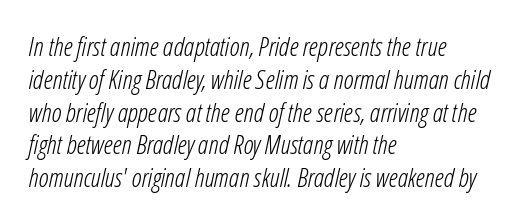
Would a proofreader flag this as italicized? Yes. Tracking value appears to be zero — textbook default spacing. The leading is moderate, giving the passage an even texture. These lines are set flush left with a ragged right edge.
